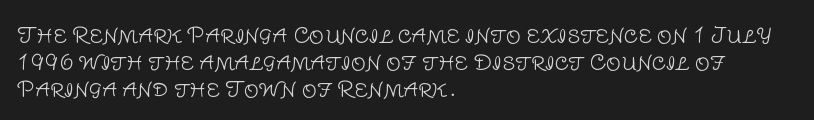
These lines keep a tight, regular rhythm from letter to letter. The rows are spaced the way most documents space them. Nothing heavy about these letters — not bold at all. Check under the words: just untouched page. All the whitespace from short lines collects on the right.
